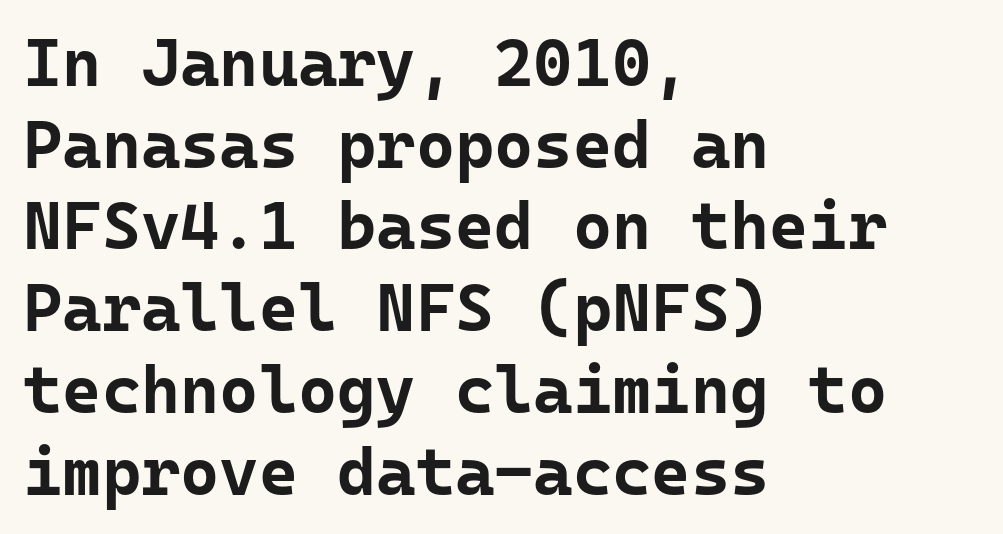
The image shows 67 px bold sans-serif type, upright, monospaced; set left-aligned, line spacing 1.22x, normal letter spacing, not underlined; low stroke contrast and a medium x-height.
